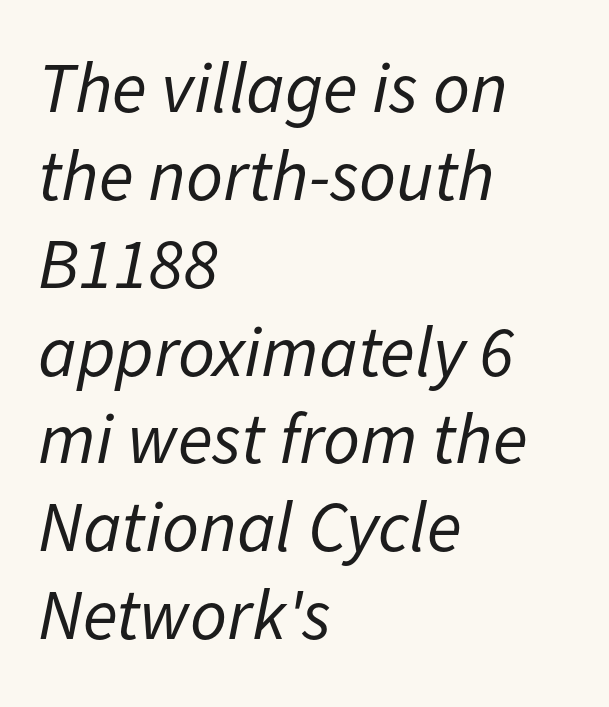
Q: Is the text bold? A: No.
Q: Is the text italic (slanted)? A: Yes, it leans right by about 11 degrees.
Q: Is the text underlined? A: No.
Q: How is the paragraph aligned? A: Left-aligned.
Q: Is the spacing between letters normal or unusually wide? A: Normal.
Q: Width (condensed, normal, or wide)? A: Normal.
Q: Stroke contrast? A: Low.
Q: x-height? A: Medium.
Q: Monospaced? A: No.
